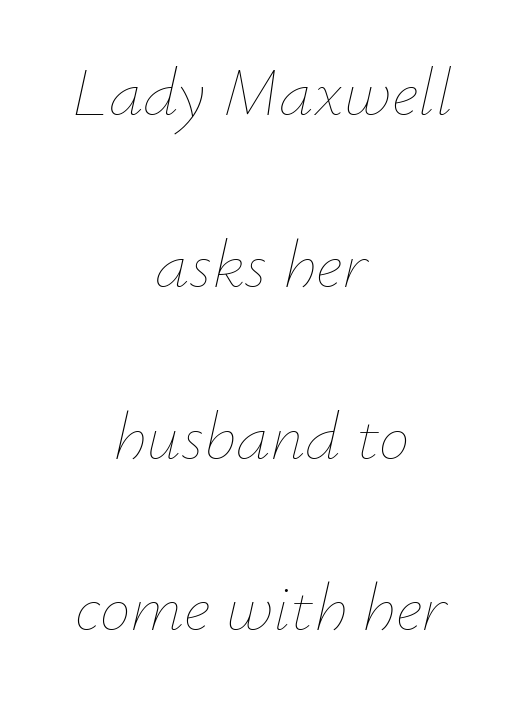
Casual observation: everything's sitting right in the middle. Italic: yes, the glyphs are oblique. Quick note: interline space is abundant. In terms of letterspacing, this is plain default setting. The letters advance in unequal steps, a hallmark of proportional type. The strokes are not fattened; the text isn't bold.
